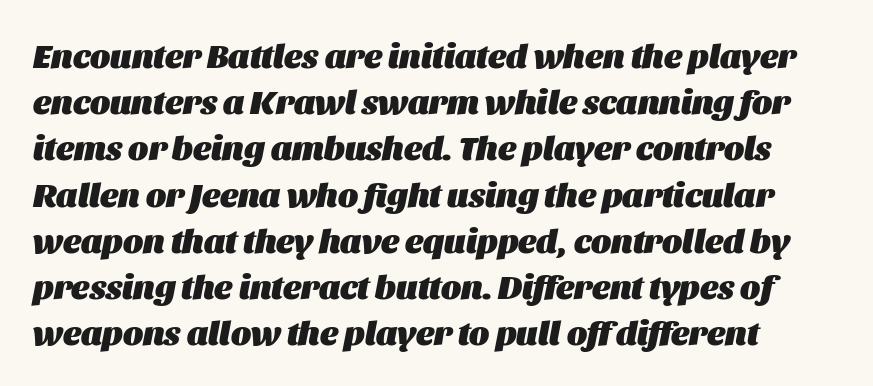
The sample has been set heavy, in full bold. Compared with typical paragraphs, the rows here are spaced about the same. The zone under the glyphs is completely vacant. Does extra space separate the letters? No, they use regular spacing.
